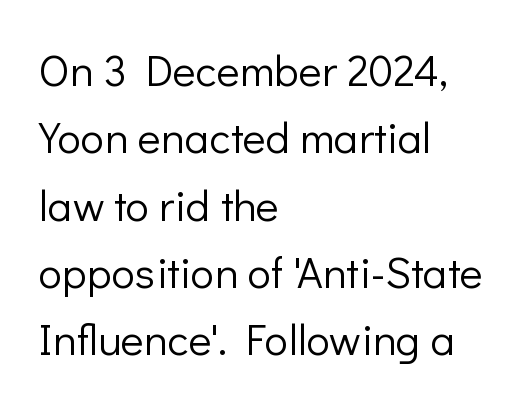
The image shows 44 px light sans-serif type, upright; set left-aligned, normal line spacing (1.53x), normal letter spacing, not underlined; low stroke contrast and a medium x-height.
